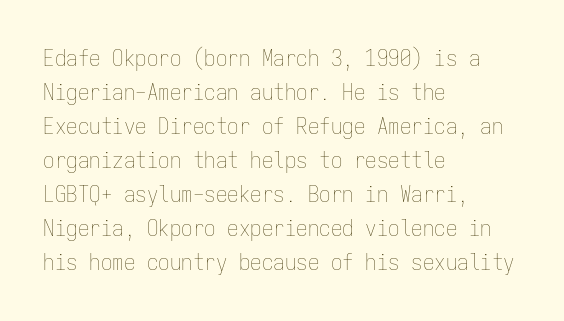
The type sits square on the baseline with zero lean. Stem width sits at or under what a default text font uses. Horizontally, the lines are justified to the leading edge only. This sample keeps an unexceptional amount of space between lines. The space beneath each line is pristine and unruled. There is no visible air inserted between adjacent glyphs.
